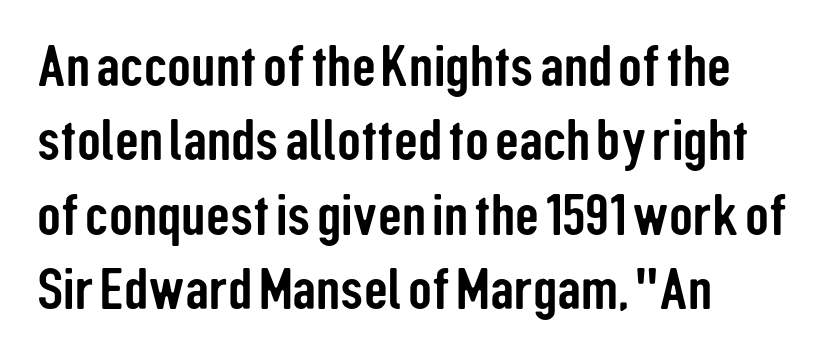
{"serif": "no", "italic": "no", "width": "condensed", "stroke_contrast": "low", "x_height": "medium", "monospaced": "no", "underline": "no", "align": "left", "line_spacing": "normal", "line_spacing_ratio": 1.26, "letter_spacing": "normal", "letter_spacing_em": 0.0, "glyph_px": 59}
